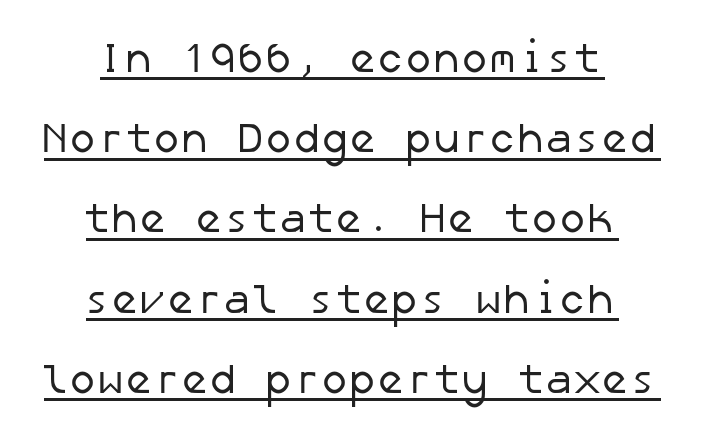
The image shows 42 px regular-weight sans-serif type; set centered, loose line spacing (1.91x), normal letter spacing, underlined; low stroke contrast and a medium x-height.
